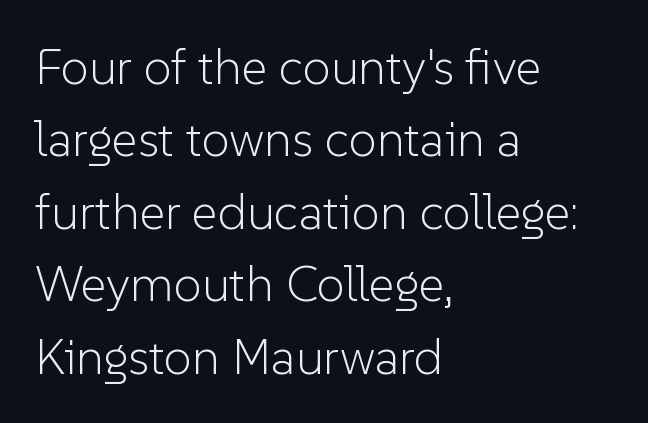
{"serif": "no", "italic": "no", "bold": "no", "weight": "light", "width": "normal", "stroke_contrast": "low", "x_height": "medium", "monospaced": "no", "underline": "no", "align": "left", "line_spacing": "normal", "line_spacing_ratio": 1.45, "letter_spacing": "normal", "letter_spacing_em": 0.0, "glyph_px": 50}
